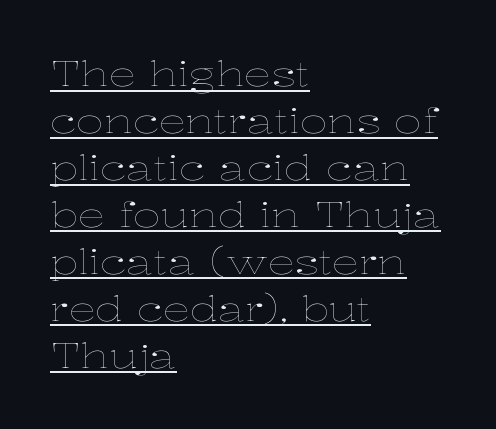
{"italic": "no", "bold": "no", "weight": "thin", "width": "wide", "stroke_contrast": "low", "x_height": "medium", "monospaced": "no", "underline": "yes", "align": "left", "line_spacing": "normal", "line_spacing_ratio": 1.38, "letter_spacing": "normal", "letter_spacing_em": 0.0, "glyph_px": 34}
